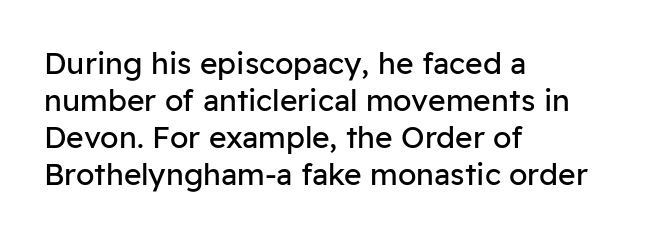
{"serif": "no", "italic": "no", "bold": "no", "weight": "regular", "width": "normal", "stroke_contrast": "low", "x_height": "medium", "monospaced": "no", "underline": "no", "align": "left", "line_spacing_ratio": 1.23, "letter_spacing": "normal", "letter_spacing_em": 0.0, "glyph_px": 30}
